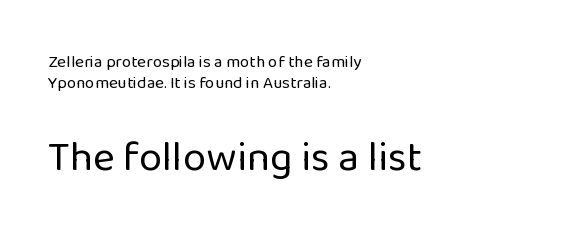
The image shows 42 px regular-weight sans-serif type, upright; set left-aligned, normal line spacing (1.25x), normal letter spacing, not underlined; the second (bottom) block is 2.47x larger; low stroke contrast and a medium x-height.
